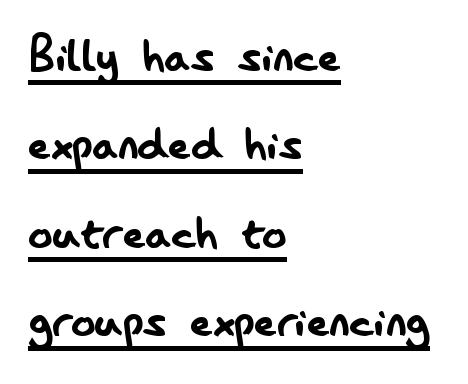
{"serif": "no", "italic": "no", "bold": "no", "weight": "regular", "width": "condensed", "stroke_contrast": "low", "x_height": "small", "monospaced": "no", "underline": "yes", "align": "left", "line_spacing": "normal", "line_spacing_ratio": 1.45, "letter_spacing": "normal", "letter_spacing_em": 0.0, "glyph_px": 61}
